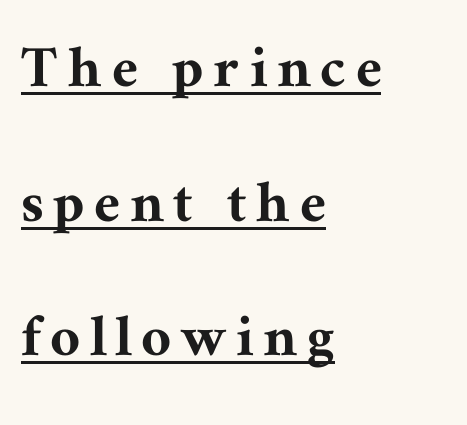
Q: Is the text italic (slanted)? A: No, it is upright.
Q: Is the typeface a serif or a sans-serif typeface? A: Serif.
Q: Is the text underlined? A: Yes.
Q: How is the paragraph aligned? A: Left-aligned.
Q: Is the spacing between lines tight, normal or loose? A: Loose.
Q: Width (condensed, normal, or wide)? A: Normal.
Q: Stroke contrast? A: Medium.
Q: x-height? A: Medium.
Q: Monospaced? A: No.
